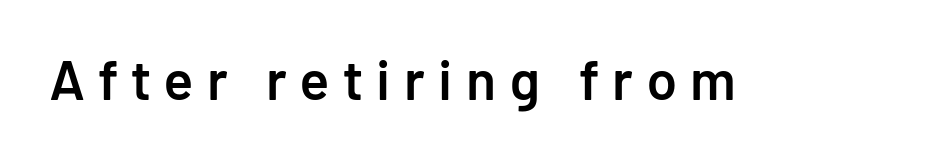
The image shows 55 px semibold sans-serif type, upright; set unusually wide letter spacing (+0.25 em), not underlined; low stroke contrast and a medium x-height.
